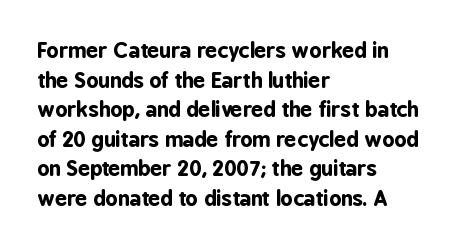
Q: Is the text bold? A: Yes.
Q: Is the text italic (slanted)? A: No, it is upright.
Q: Is the text underlined? A: No.
Q: How is the paragraph aligned? A: Left-aligned.
Q: Is the spacing between letters normal or unusually wide? A: Normal.
Q: Is the spacing between lines tight, normal or loose? A: Normal.
